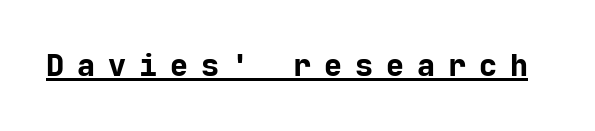
{"serif": "no", "italic": "no", "bold": "yes", "weight": "bold", "width": "normal", "stroke_contrast": "low", "x_height": "medium", "monospaced": "yes", "underline": "yes", "letter_spacing": "wide", "letter_spacing_em": 0.43, "glyph_px": 30}
